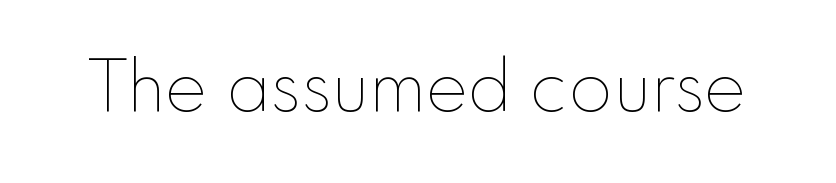
The image shows 71 px thin type, upright; set normal letter spacing, not underlined; low stroke contrast and a small x-height.
